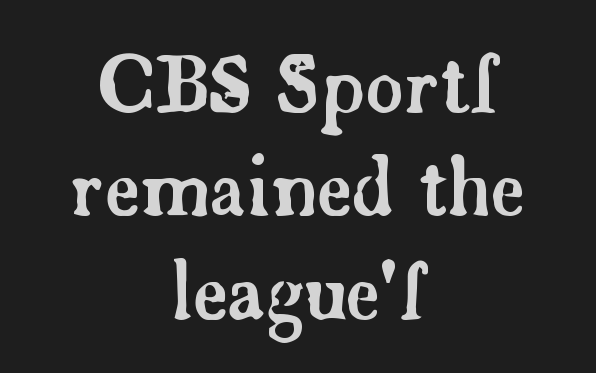
The image shows 76 px serif type, upright; set centered, normal line spacing (1.36x), normal letter spacing, not underlined; low stroke contrast and a small x-height.
